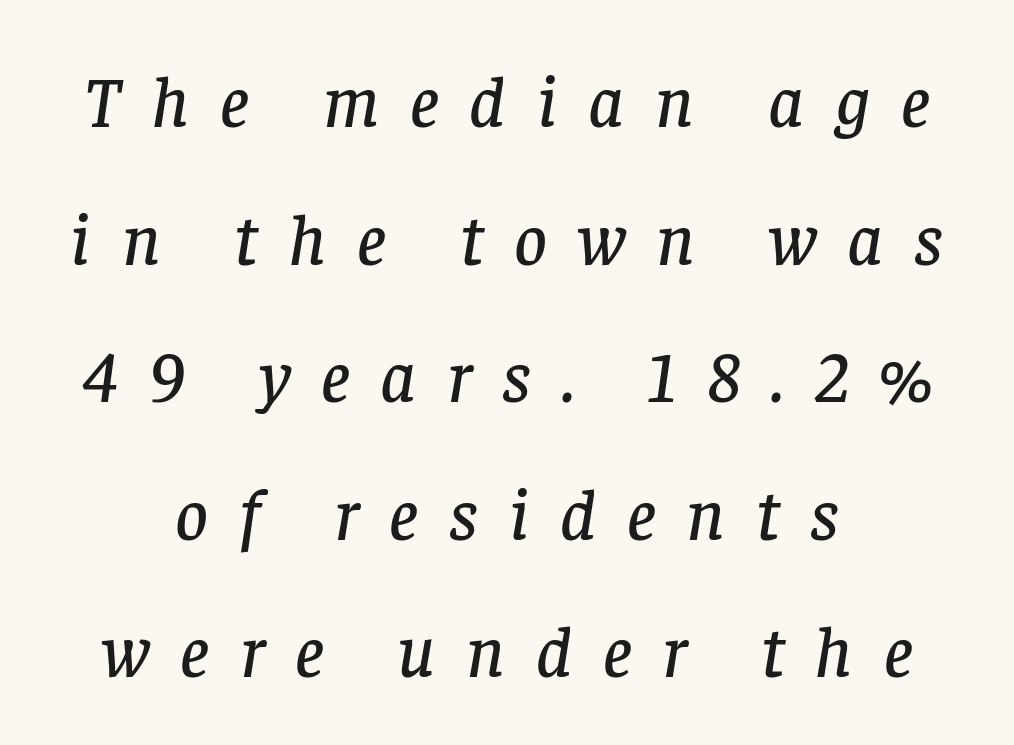
Q: Is the text italic (slanted)? A: Yes, it leans right by about 8 degrees.
Q: Is the typeface a serif or a sans-serif typeface? A: Serif.
Q: Is the text underlined? A: No.
Q: How is the paragraph aligned? A: Centered.
Q: Is the spacing between letters normal or unusually wide? A: Unusually wide.
Q: Is the spacing between lines tight, normal or loose? A: Loose.
Q: Width (condensed, normal, or wide)? A: Normal.
Q: Stroke contrast? A: Low.
Q: x-height? A: Large.
Q: Monospaced? A: No.
